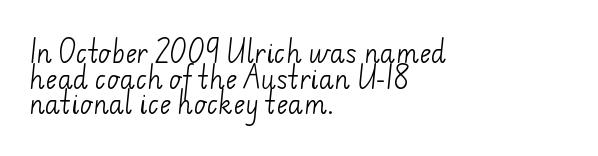
{"bold": "no", "underline": "no", "align": "left", "line_spacing": "tight", "line_spacing_ratio": 1.03, "letter_spacing": "normal", "letter_spacing_em": 0.0, "glyph_px": 25}
